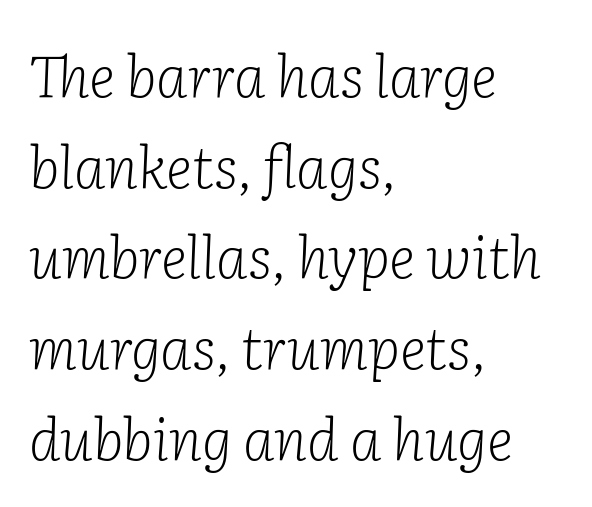
The image shows 57 px light serif type, italic (leaning right); set left-aligned, normal line spacing (1.59x), normal letter spacing, not underlined; low stroke contrast and a medium x-height.
